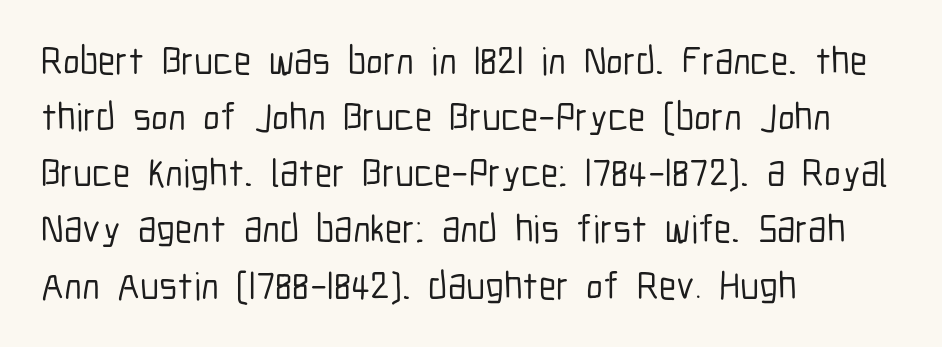
Q: Is the text italic (slanted)? A: No, it is upright.
Q: Is the typeface a serif or a sans-serif typeface? A: Sans-serif.
Q: Is the text underlined? A: No.
Q: How is the paragraph aligned? A: Left-aligned.
Q: Is the spacing between letters normal or unusually wide? A: Normal.
Q: Is the spacing between lines tight, normal or loose? A: Normal.
Q: Width (condensed, normal, or wide)? A: Condensed.
Q: Stroke contrast? A: Low.
Q: x-height? A: Medium.
Q: Monospaced? A: No.
